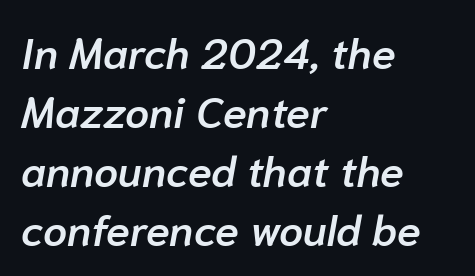
Semibold letterforms, between regular and bold. A bare baseline throughout the passage. The rendering uses natural spacing where letterforms have individual widths. The vertical gap from one line to the next is medium.
